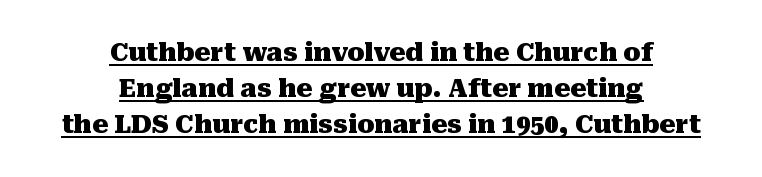
The image shows 25 px bold type, upright; set centered, normal line spacing (1.44x), normal letter spacing, underlined.
